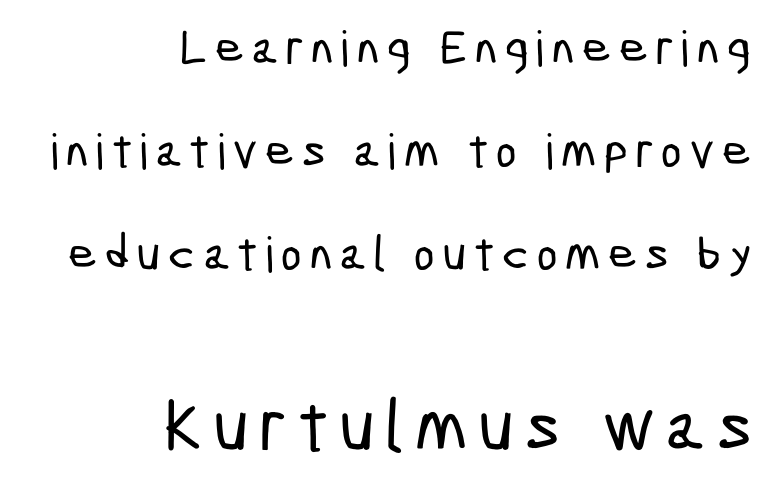
Q: Is the typeface a serif or a sans-serif typeface? A: Sans-serif.
Q: Is the text underlined? A: No.
Q: How is the paragraph aligned? A: Right-aligned.
Q: Is the spacing between lines tight, normal or loose? A: Loose.
Q: Which block of text is set in a larger size, the first (top) or the second (bottom)? A: The second (bottom) one.
Q: Width (condensed, normal, or wide)? A: Condensed.
Q: Stroke contrast? A: Low.
Q: x-height? A: Medium.
Q: Monospaced? A: No.
